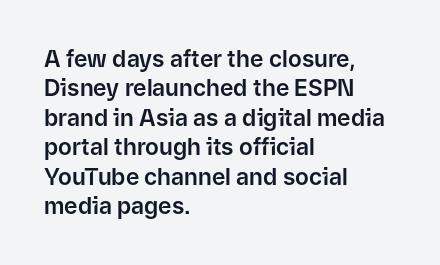
{"italic": "no", "underline": "no", "align": "left", "line_spacing": "normal", "line_spacing_ratio": 1.28, "letter_spacing": "normal", "letter_spacing_em": 0.0, "glyph_px": 23}
